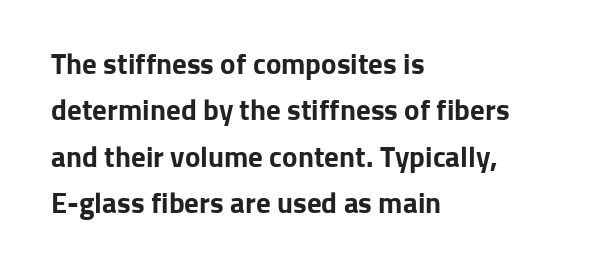
Q: Is the text bold? A: Yes.
Q: Is the text italic (slanted)? A: No, it is upright.
Q: Is the typeface a serif or a sans-serif typeface? A: Sans-serif.
Q: Is the text underlined? A: No.
Q: How is the paragraph aligned? A: Left-aligned.
Q: Is the spacing between letters normal or unusually wide? A: Normal.
Q: Is the spacing between lines tight, normal or loose? A: Normal.
Q: Width (condensed, normal, or wide)? A: Normal.
Q: Stroke contrast? A: Low.
Q: x-height? A: Medium.
Q: Monospaced? A: No.
